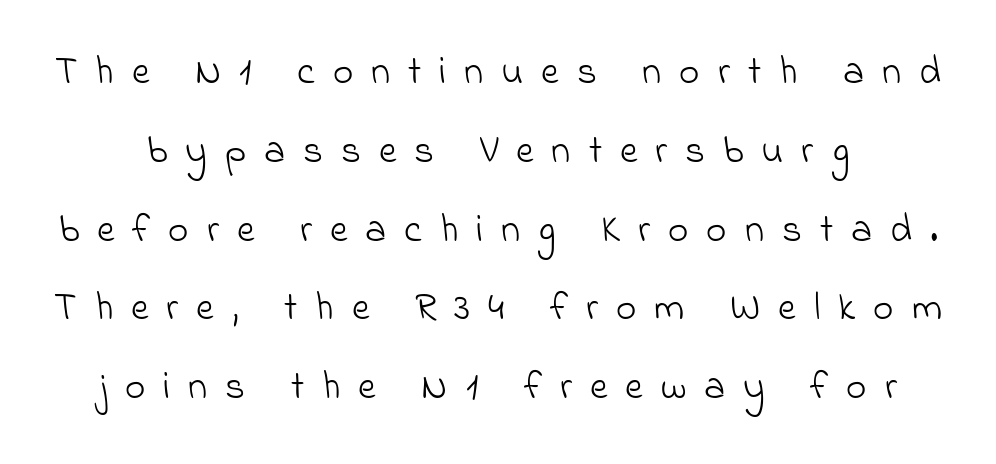
Q: Is the text bold? A: No.
Q: Is the typeface a serif or a sans-serif typeface? A: Sans-serif.
Q: Is the text underlined? A: No.
Q: Is the spacing between letters normal or unusually wide? A: Unusually wide.
Q: Is the spacing between lines tight, normal or loose? A: Loose.
Q: Width (condensed, normal, or wide)? A: Normal.
Q: Stroke contrast? A: Low.
Q: x-height? A: Small.
Q: Monospaced? A: No.
